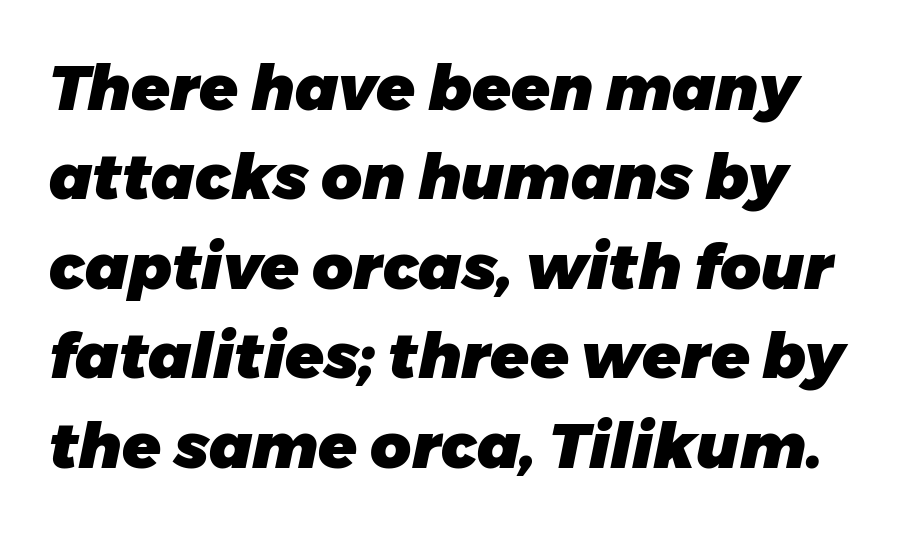
Q: Is the text bold? A: Yes.
Q: Is the text italic (slanted)? A: Yes, it leans right by about 11 degrees.
Q: Is the text underlined? A: No.
Q: Is the spacing between letters normal or unusually wide? A: Normal.
Q: Is the spacing between lines tight, normal or loose? A: Normal.
Q: Width (condensed, normal, or wide)? A: Normal.
Q: Stroke contrast? A: Low.
Q: x-height? A: Medium.
Q: Monospaced? A: No.
